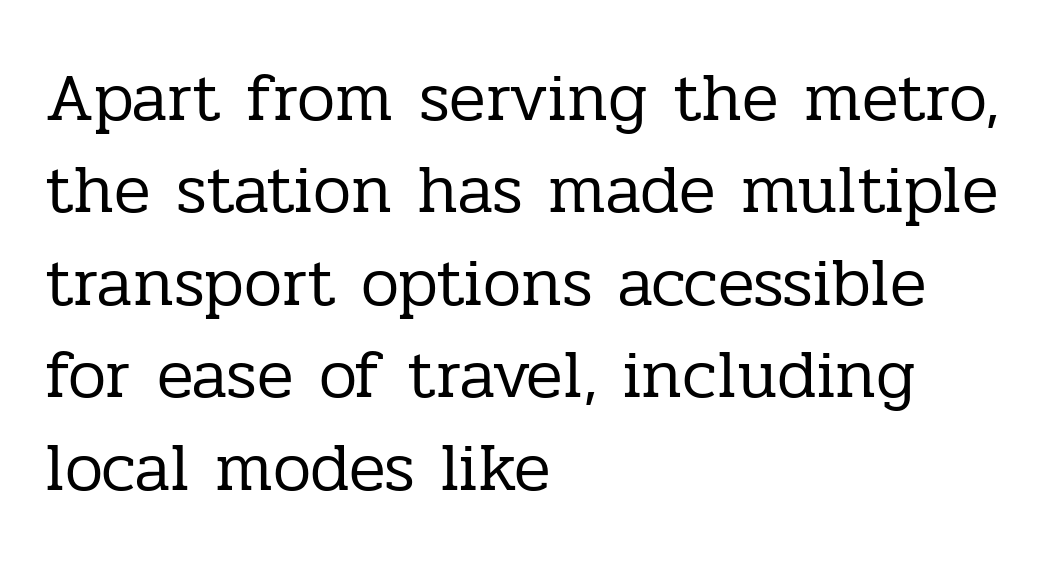
{"serif": "yes", "italic": "no", "bold": "no", "weight": "regular", "width": "normal", "stroke_contrast": "low", "x_height": "medium", "monospaced": "no", "underline": "no", "align": "left", "line_spacing": "normal", "line_spacing_ratio": 1.36, "letter_spacing": "normal", "letter_spacing_em": 0.0, "glyph_px": 68}
